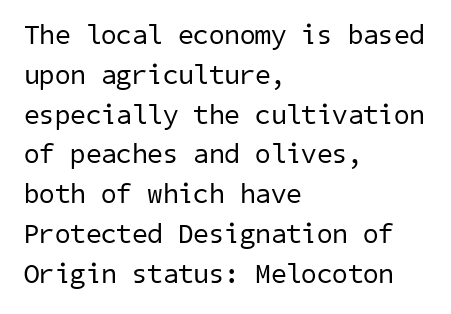
The image shows 28 px regular-weight sans-serif type; set left-aligned, normal line spacing (1.42x), normal letter spacing, not underlined; low stroke contrast and a medium x-height.
